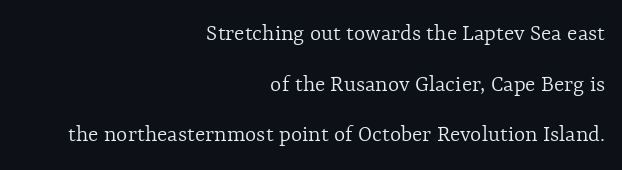
The image shows 24 px text type, upright; set right-aligned, loose line spacing (2.11x), normal letter spacing, not underlined.
